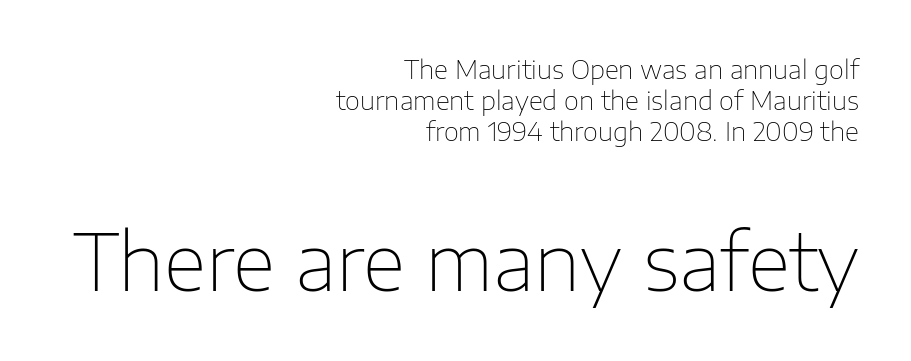
A clean baseline with only descenders dipping below it. Every character sits straight up, as roman type does. Between these two stacked blocks, the lower one wins on size. This is sans-serif lettering, the kind often seen on screens and signage.
